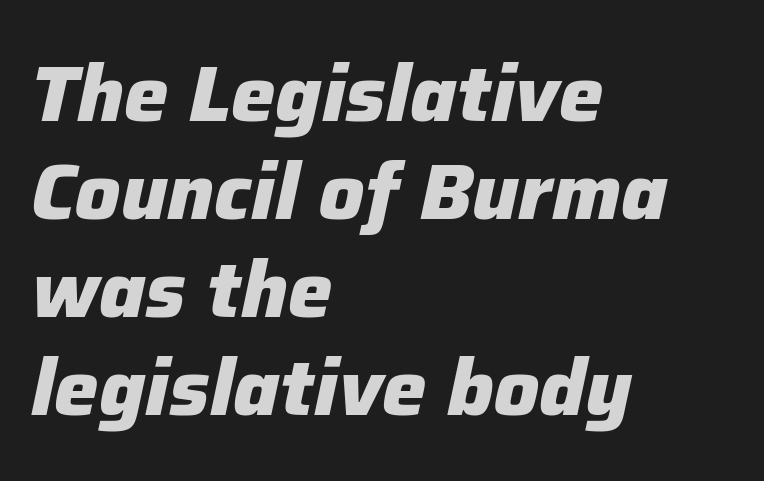
{"italic": "yes", "lean": "right", "slant_degrees": 12, "bold": "yes", "weight": "heavy", "width": "normal", "stroke_contrast": "low", "x_height": "medium", "monospaced": "no", "underline": "no", "align": "left", "line_spacing_ratio": 1.24, "letter_spacing": "normal", "letter_spacing_em": 0.0, "glyph_px": 79}
